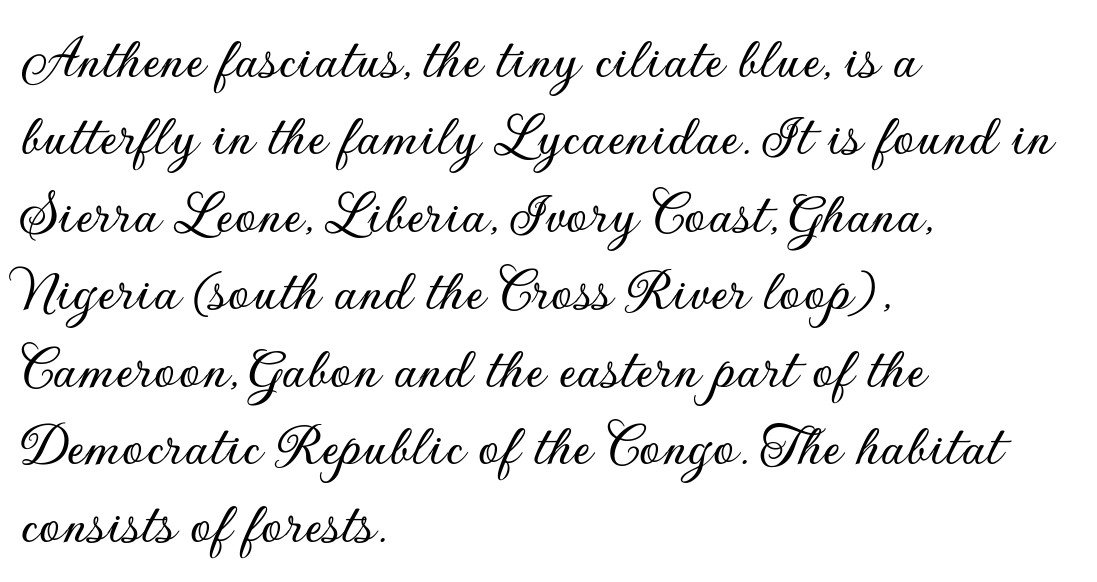
{"serif": "no", "width": "normal", "stroke_contrast": "low", "x_height": "small", "monospaced": "no", "underline": "no", "align": "left", "line_spacing": "normal", "line_spacing_ratio": 1.25, "letter_spacing": "normal", "letter_spacing_em": 0.0, "glyph_px": 62}
